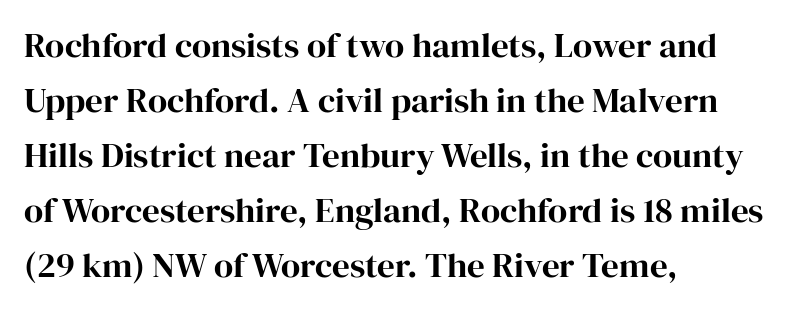
Q: Is the text italic (slanted)? A: No, it is upright.
Q: Is the typeface a serif or a sans-serif typeface? A: Serif.
Q: Is the text underlined? A: No.
Q: How is the paragraph aligned? A: Left-aligned.
Q: Is the spacing between letters normal or unusually wide? A: Normal.
Q: Is the spacing between lines tight, normal or loose? A: Normal.
Q: Width (condensed, normal, or wide)? A: Normal.
Q: Stroke contrast? A: High.
Q: x-height? A: Medium.
Q: Monospaced? A: No.
